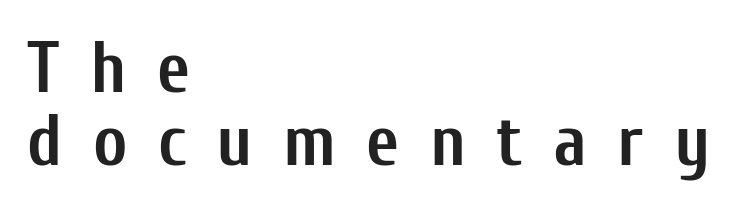
{"serif": "no", "italic": "no", "bold": "yes", "weight": "semibold", "width": "condensed", "stroke_contrast": "low", "x_height": "medium", "monospaced": "no", "underline": "no", "align": "left", "line_spacing": "tight", "line_spacing_ratio": 1.02, "letter_spacing": "wide", "letter_spacing_em": 0.42, "glyph_px": 72}
